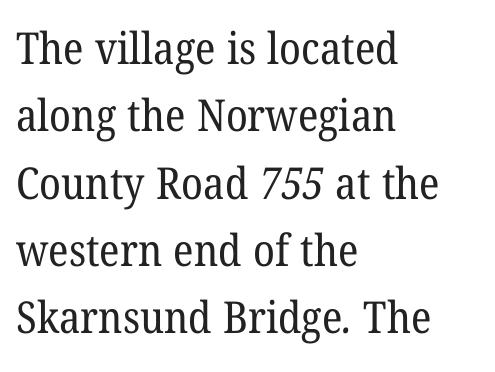
The strip under each line holds only bare page. The letterforms sit at book weight or below. Spacing verdict: proportional, widths tailored to each character. Check where the strokes stop: tiny serifs finish them off. Inter-character spacing is left at the font's built-in metrics.
